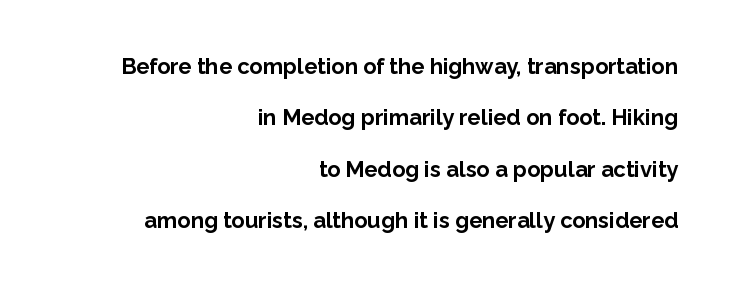
Q: Is the text bold? A: Yes.
Q: Is the text italic (slanted)? A: No, it is upright.
Q: Is the text underlined? A: No.
Q: How is the paragraph aligned? A: Right-aligned.
Q: Is the spacing between letters normal or unusually wide? A: Normal.
Q: Is the spacing between lines tight, normal or loose? A: Loose.
